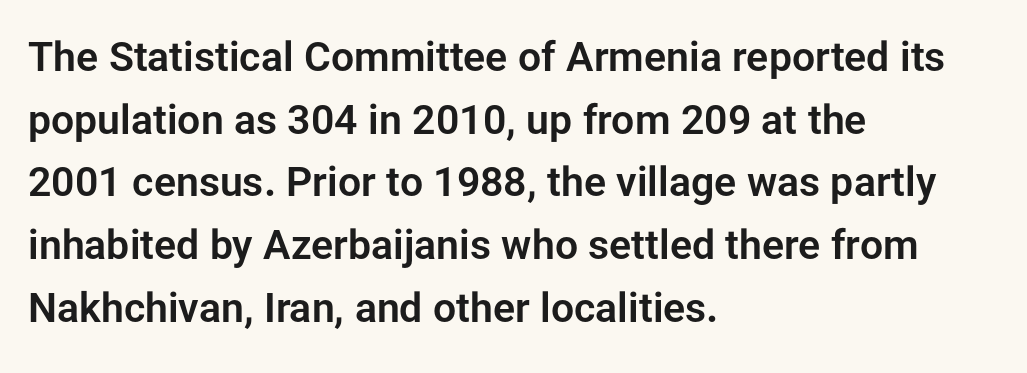
The image shows 41 px sans-serif type, upright; set left-aligned, normal line spacing (1.53x), normal letter spacing, not underlined; low stroke contrast and a medium x-height.
